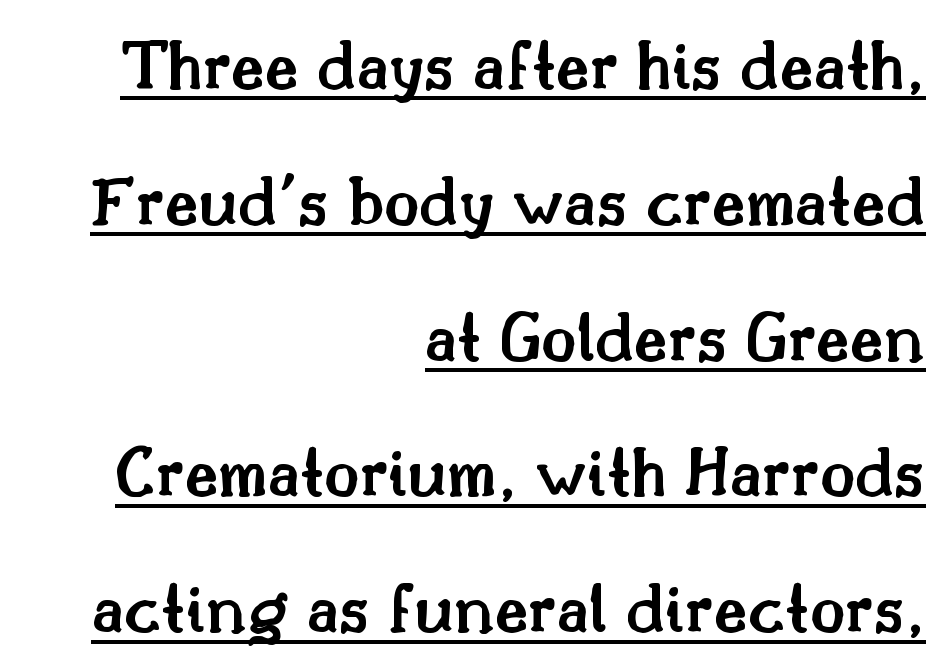
{"serif": "yes", "italic": "no", "bold": "semi", "weight": "semibold", "width": "normal", "stroke_contrast": "medium", "x_height": "small", "monospaced": "no", "underline": "yes", "align": "right", "line_spacing_ratio": 1.86, "letter_spacing": "normal", "letter_spacing_em": 0.0, "glyph_px": 73}
